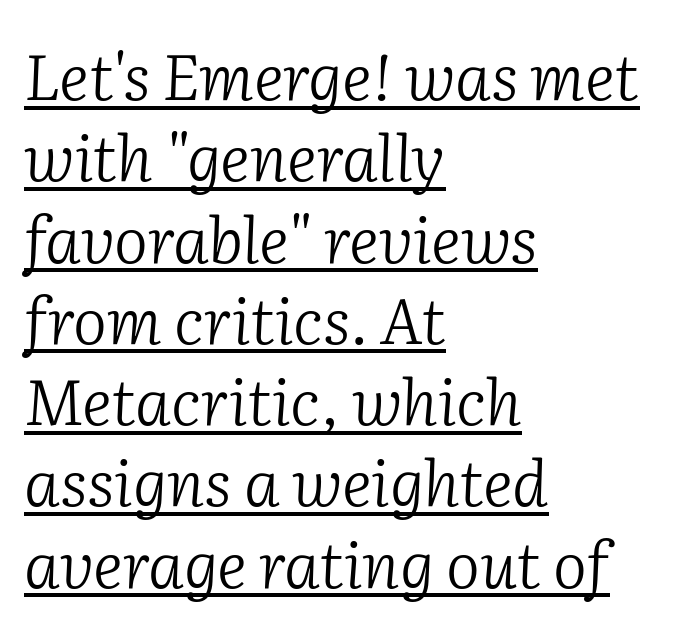
The lettering tilts uniformly, giving the passage an italic look. All the whitespace from short lines collects on the right. Spacing verdict: proportional, widths tailored to each character. The rendering uses the underline text-decoration. Nothing unusual about the tracking: characters are spaced as the font intends. Honestly, the row spacing looks completely unremarkable.
